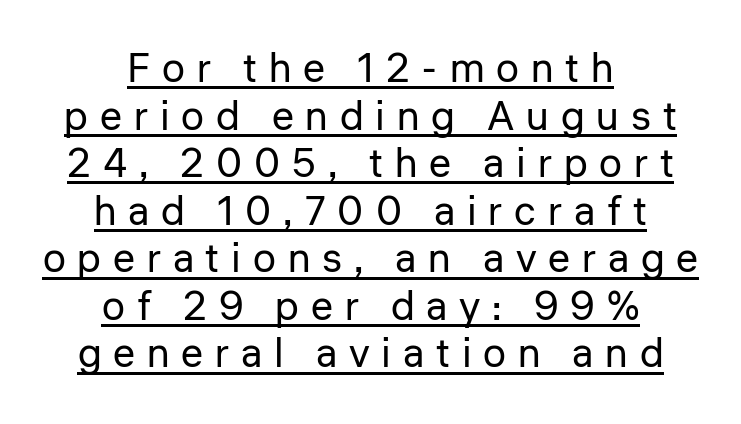
Q: Is the text bold? A: No.
Q: Is the text italic (slanted)? A: No, it is upright.
Q: Is the typeface a serif or a sans-serif typeface? A: Sans-serif.
Q: Is the text underlined? A: Yes.
Q: How is the paragraph aligned? A: Centered.
Q: Is the spacing between letters normal or unusually wide? A: Unusually wide.
Q: Width (condensed, normal, or wide)? A: Normal.
Q: Stroke contrast? A: Low.
Q: x-height? A: Medium.
Q: Monospaced? A: No.
